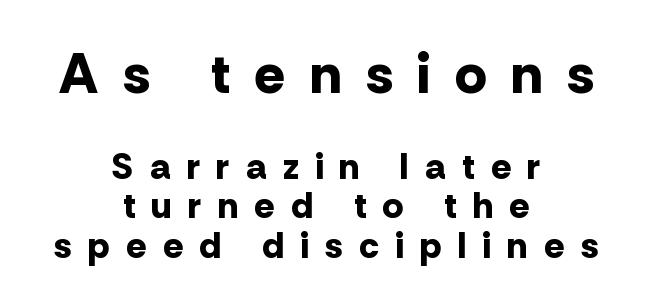
Q: Is the text bold? A: Yes.
Q: Is the text italic (slanted)? A: No, it is upright.
Q: Is the typeface a serif or a sans-serif typeface? A: Sans-serif.
Q: Is the text underlined? A: No.
Q: How is the paragraph aligned? A: Centered.
Q: Is the spacing between letters normal or unusually wide? A: Unusually wide.
Q: Is the spacing between lines tight, normal or loose? A: Tight.
Q: Which block of text is set in a larger size, the first (top) or the second (bottom)? A: The first (top) one.
Q: Width (condensed, normal, or wide)? A: Normal.
Q: Stroke contrast? A: Low.
Q: x-height? A: Medium.
Q: Monospaced? A: No.
